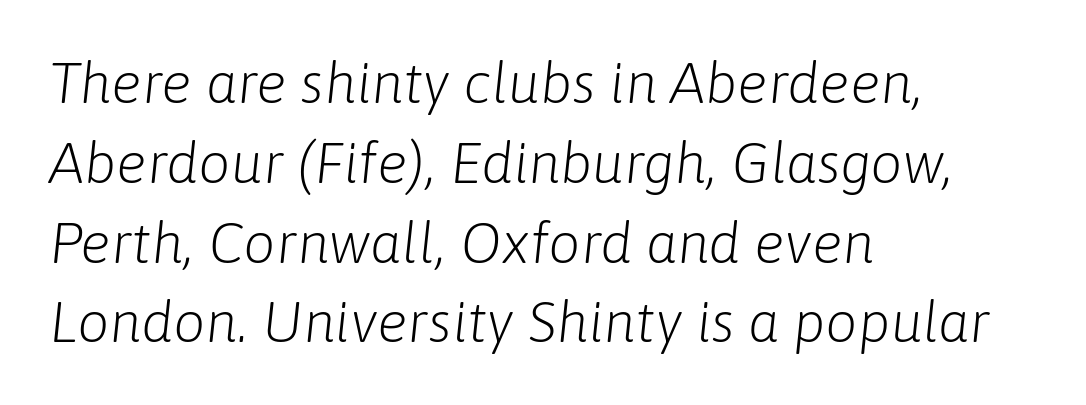
These lines were composed using italics. The glyphs are unaccompanied by any horizontal stroke below them. In terms of leading, this rendering sits right in the middle. The weight would be labelled regular, book, light, or lighter still.
